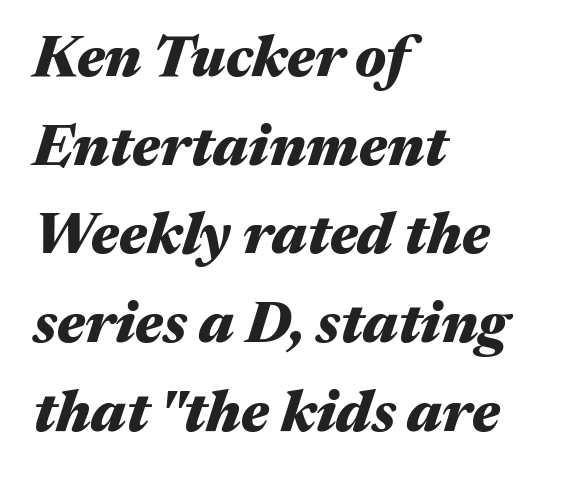
You can tell it's italic because the verticals aren't actually vertical. These words are printed bold, with thick strokes throughout. Just letters on the line, the space beneath them empty. In terms of letterspacing, this is plain default setting. Do the characters align in a grid? No, the font is proportional. Left-aligned paragraph, ragged on the right.
